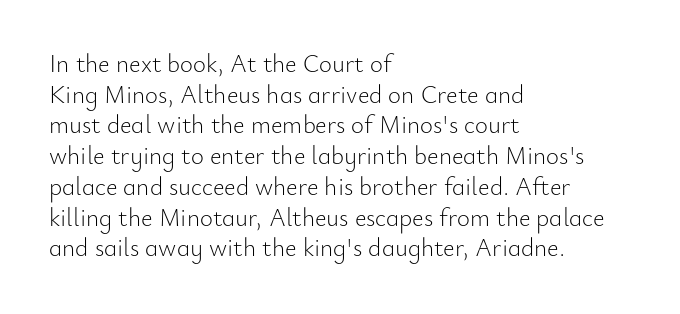
The image shows 25 px text type, upright; set left-aligned, line spacing 1.23x, normal letter spacing, not underlined.
